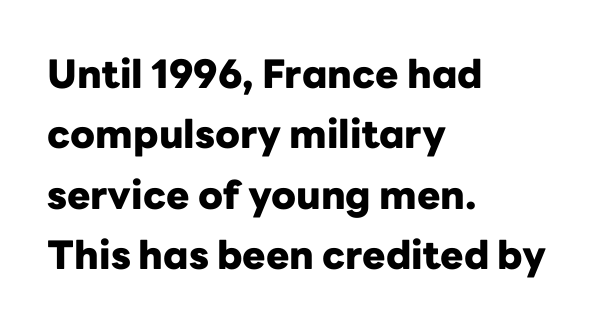
Check under the words: just untouched page. Which margin do the lines hug? The left one — the right edge is uneven. Posture: vertical. A typesetter would call this proportional, since set widths differ per character.
